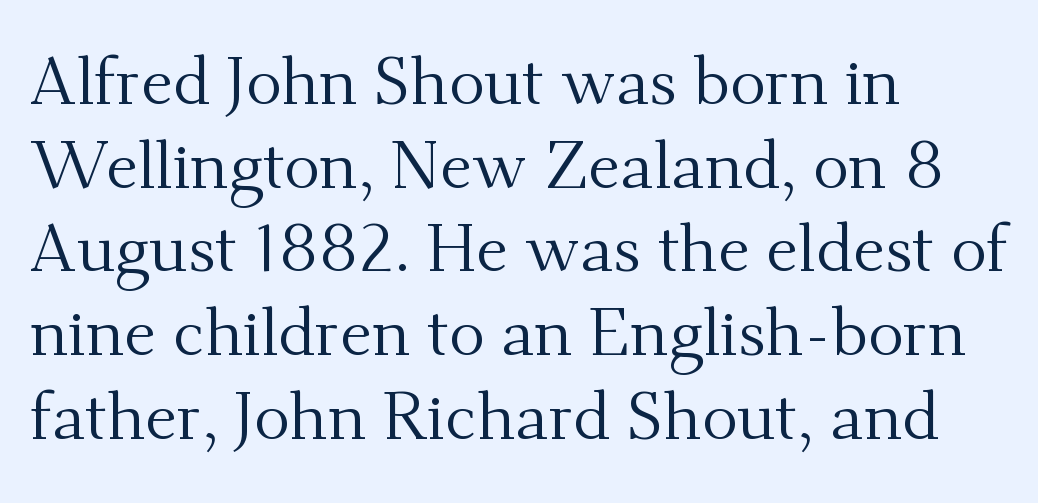
Q: Is the text bold? A: No.
Q: Is the text italic (slanted)? A: No, it is upright.
Q: Is the typeface a serif or a sans-serif typeface? A: Serif.
Q: Is the text underlined? A: No.
Q: How is the paragraph aligned? A: Left-aligned.
Q: Is the spacing between letters normal or unusually wide? A: Normal.
Q: Is the spacing between lines tight, normal or loose? A: Normal.
Q: Width (condensed, normal, or wide)? A: Normal.
Q: Stroke contrast? A: Medium.
Q: x-height? A: Small.
Q: Monospaced? A: No.
